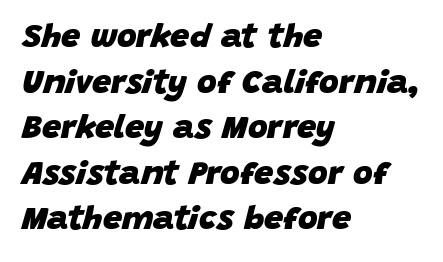
Q: Is the text bold? A: Yes.
Q: Is the text italic (slanted)? A: Yes, it leans right by about 15 degrees.
Q: Is the text underlined? A: No.
Q: How is the paragraph aligned? A: Left-aligned.
Q: Is the spacing between letters normal or unusually wide? A: Normal.
Q: Is the spacing between lines tight, normal or loose? A: Normal.
Q: Width (condensed, normal, or wide)? A: Normal.
Q: Stroke contrast? A: Low.
Q: x-height? A: Large.
Q: Monospaced? A: No.
